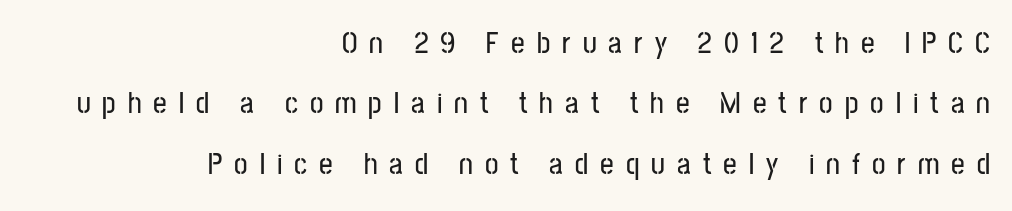
The image shows 30 px condensed sans-serif type, upright; set right-aligned, loose line spacing (2.01x), unusually wide letter spacing (+0.4 em), not underlined; low stroke contrast and a medium x-height.
